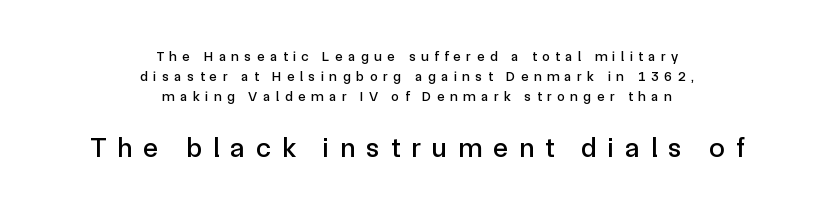
The type is letterspaced generously, with wide tracking. The typeface chosen for these lines omits serifs. Quick note: not italic, upright. A student would call this center alignment; a typographer would say set centered. Note: smaller setting up top, larger setting below. Students, observe: this is what conventionally led text looks like.
